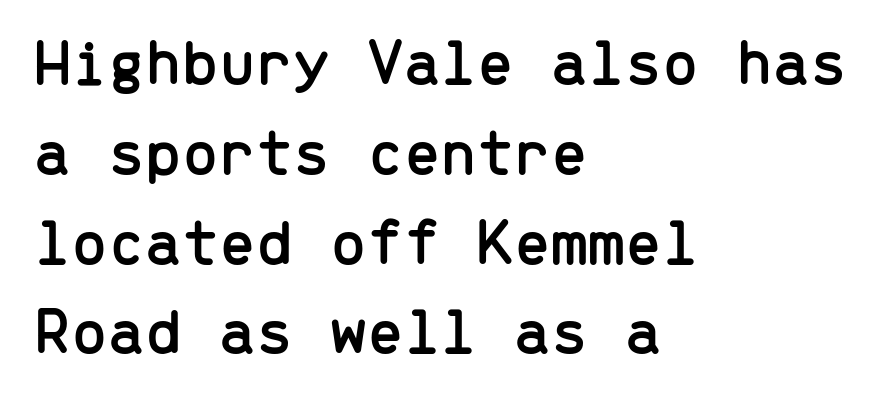
Q: Is the text italic (slanted)? A: No, it is upright.
Q: Is the typeface a serif or a sans-serif typeface? A: Sans-serif.
Q: Is the text underlined? A: No.
Q: How is the paragraph aligned? A: Left-aligned.
Q: Is the spacing between letters normal or unusually wide? A: Normal.
Q: Is the spacing between lines tight, normal or loose? A: Normal.
Q: Width (condensed, normal, or wide)? A: Normal.
Q: Stroke contrast? A: Low.
Q: x-height? A: Medium.
Q: Monospaced? A: Yes.
